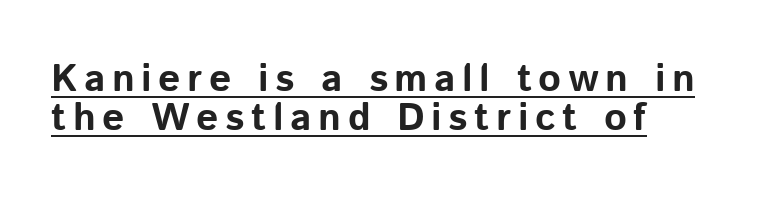
The image shows 39 px bold sans-serif type, upright; set left-aligned, tight line spacing (1.0x), underlined; low stroke contrast and a medium x-height.
